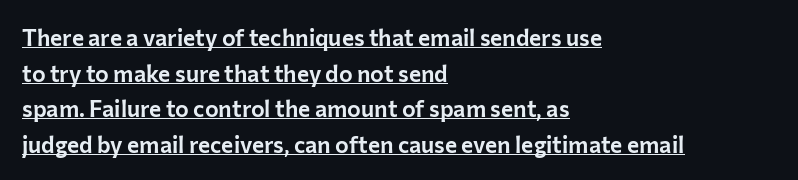
The image shows 23 px text type, upright; set left-aligned, normal line spacing (1.55x), normal letter spacing, underlined.
